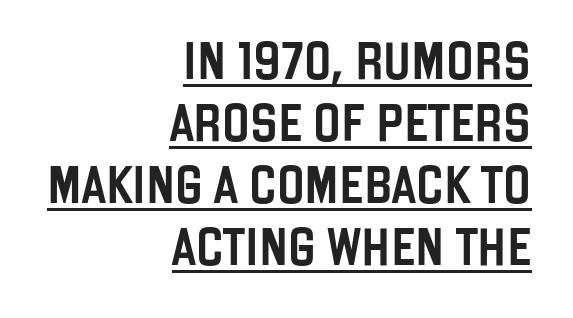
No italicization has been applied; the sample stays upright. Typeset ragged left — the right edge is the straight one. In designer terms, the underline attribute is active on this setting. The tracking reads as untouched default to a designer's eye. Spacing verdict: proportional, widths tailored to each character.
